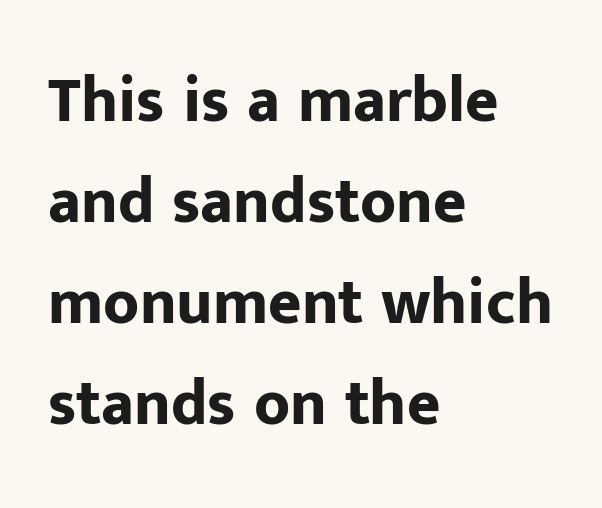
Q: Is the text bold? A: Yes.
Q: Is the text italic (slanted)? A: No, it is upright.
Q: Is the typeface a serif or a sans-serif typeface? A: Sans-serif.
Q: Is the text underlined? A: No.
Q: How is the paragraph aligned? A: Left-aligned.
Q: Is the spacing between letters normal or unusually wide? A: Normal.
Q: Is the spacing between lines tight, normal or loose? A: Normal.
Q: Width (condensed, normal, or wide)? A: Normal.
Q: Stroke contrast? A: Low.
Q: x-height? A: Medium.
Q: Monospaced? A: No.
